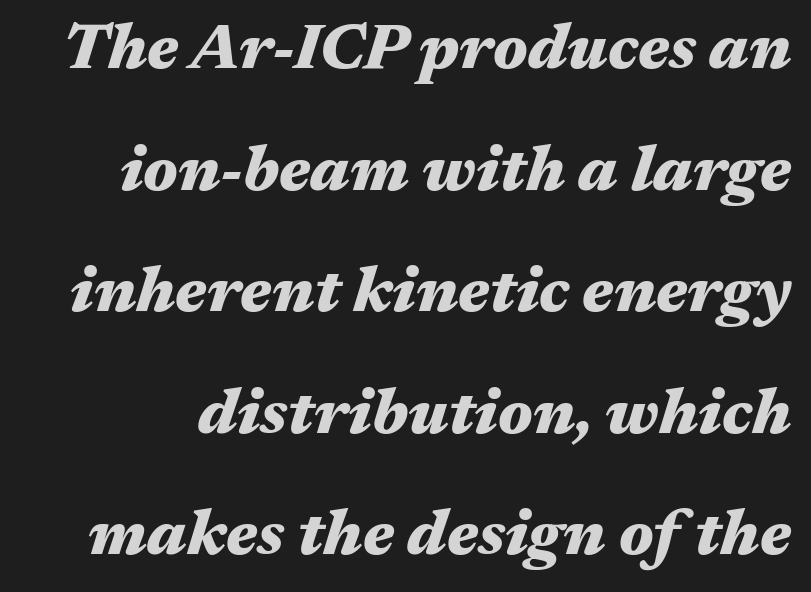
Q: Is the text bold? A: Yes.
Q: Is the text italic (slanted)? A: Yes, it leans right by about 17 degrees.
Q: Is the text underlined? A: No.
Q: Is the spacing between letters normal or unusually wide? A: Normal.
Q: Is the spacing between lines tight, normal or loose? A: Loose.
Q: Width (condensed, normal, or wide)? A: Wide.
Q: Stroke contrast? A: Medium.
Q: x-height? A: Medium.
Q: Monospaced? A: No.
